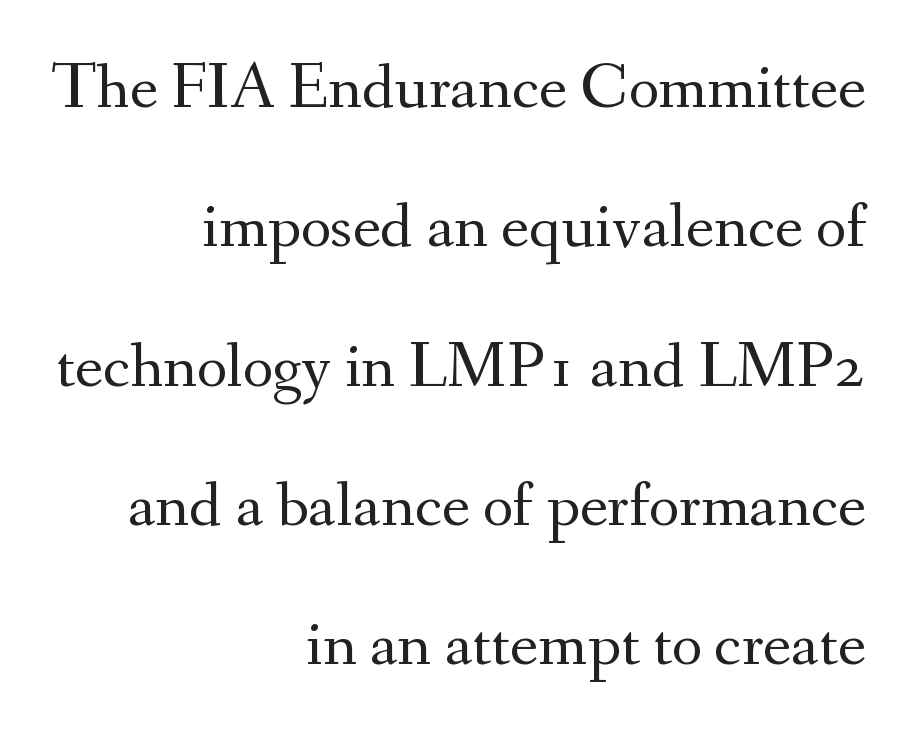
{"serif": "yes", "italic": "no", "bold": "no", "weight": "regular", "width": "normal", "stroke_contrast": "medium", "x_height": "small", "monospaced": "no", "underline": "no", "align": "right", "line_spacing": "loose", "line_spacing_ratio": 2.11, "letter_spacing": "normal", "letter_spacing_em": 0.0, "glyph_px": 66}
